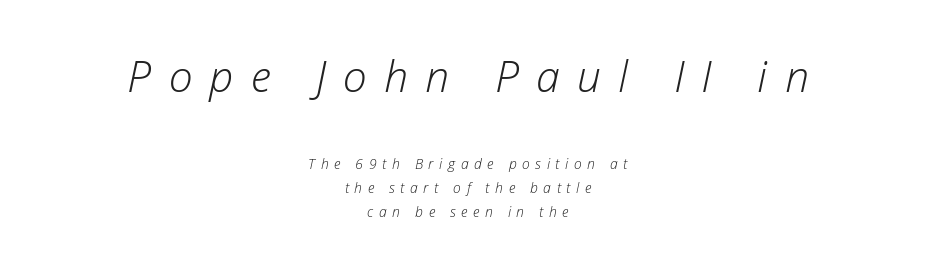
The image shows 43 px light type, italic (leaning right); set centered, line spacing 1.71x, unusually wide letter spacing (+0.4 em), not underlined; the first (top) block is 3.07x larger; low stroke contrast and a medium x-height.
